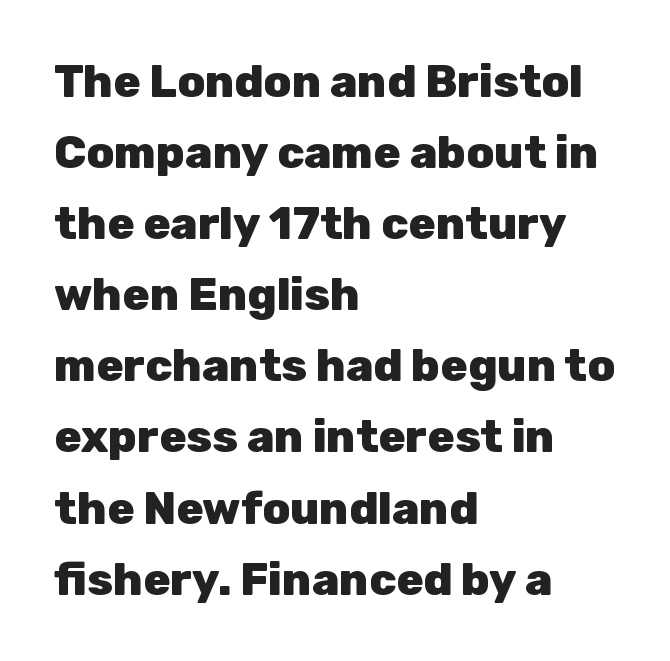
Each row of text sits above clean, open space. A full-strength bold gives these letters their thick strokes. Compared with typical body copy, the letter spacing here is the same. The line-height multiplier appears to be the usual default. Unlike italic type, these characters show no tilt at all. The font family rendered here belongs to the sans-serif group.
